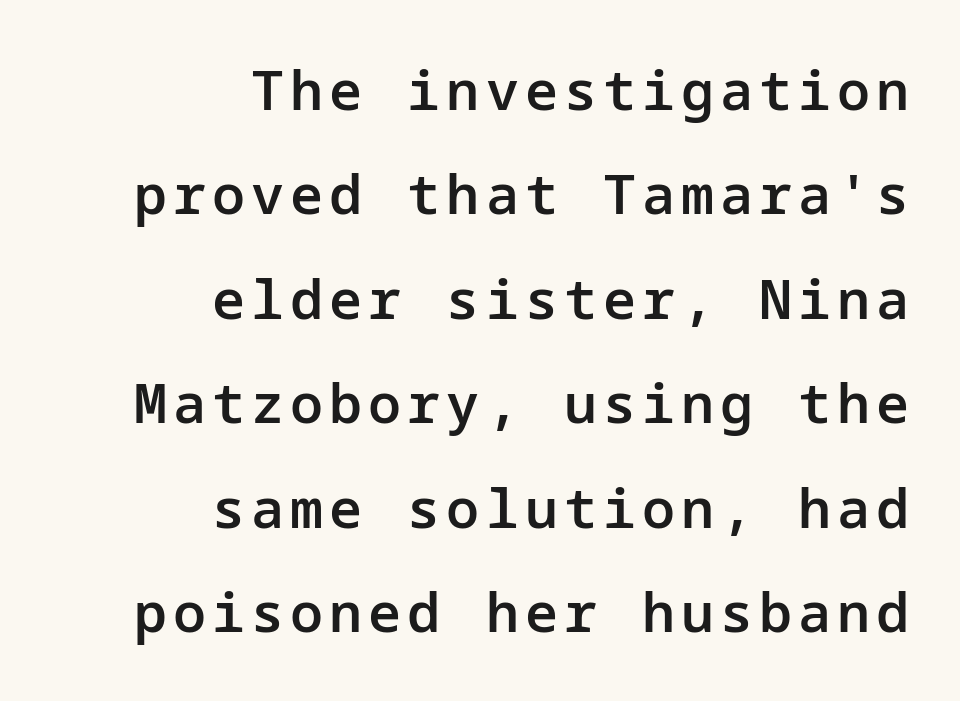
The font family rendered here belongs to the sans-serif group. Italic? Not at all — the glyphs are vertical. Reading down the block, your eye finds every line finishing at a fixed right position. Notice the wide empty band between every row — that's loose leading. This rendering features lettering with no underline.
